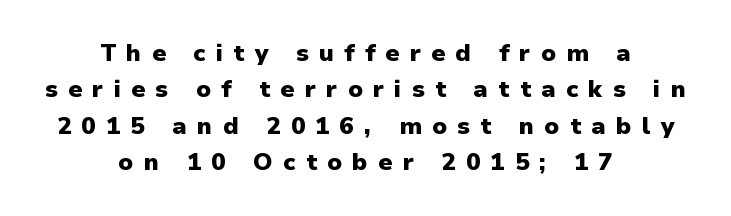
Q: Is the text bold? A: Yes.
Q: Is the text italic (slanted)? A: No, it is upright.
Q: Is the text underlined? A: No.
Q: How is the paragraph aligned? A: Centered.
Q: Is the spacing between letters normal or unusually wide? A: Unusually wide.
Q: Is the spacing between lines tight, normal or loose? A: Normal.
